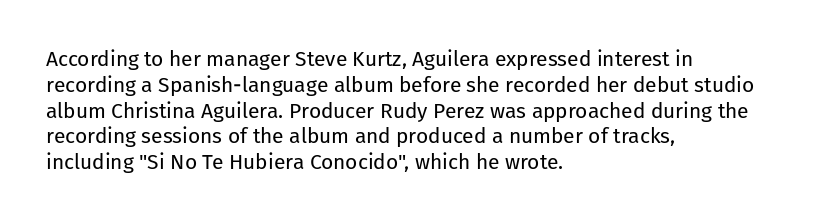
The image shows 21 px text type, upright; set left-aligned, line spacing 1.23x, normal letter spacing, not underlined.
